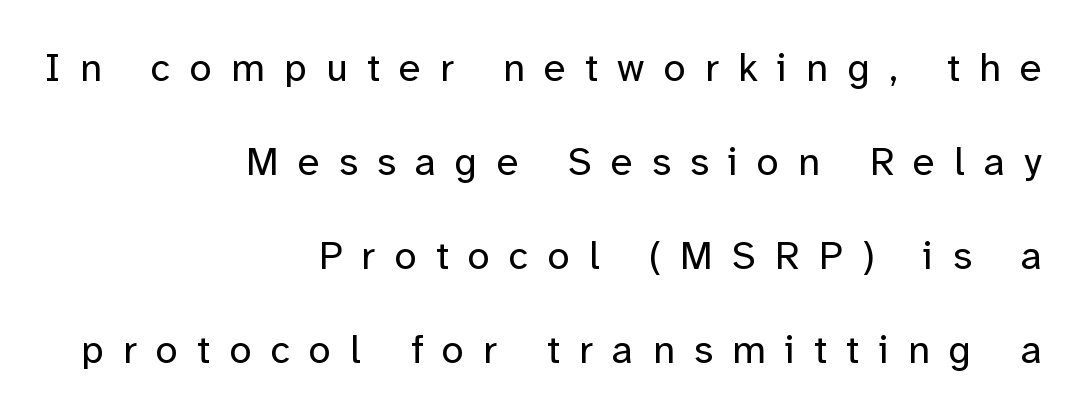
Q: Is the text bold? A: No.
Q: Is the text italic (slanted)? A: No, it is upright.
Q: Is the typeface a serif or a sans-serif typeface? A: Sans-serif.
Q: Is the text underlined? A: No.
Q: How is the paragraph aligned? A: Right-aligned.
Q: Is the spacing between letters normal or unusually wide? A: Unusually wide.
Q: Is the spacing between lines tight, normal or loose? A: Loose.
Q: Width (condensed, normal, or wide)? A: Normal.
Q: Stroke contrast? A: Low.
Q: x-height? A: Medium.
Q: Monospaced? A: No.
